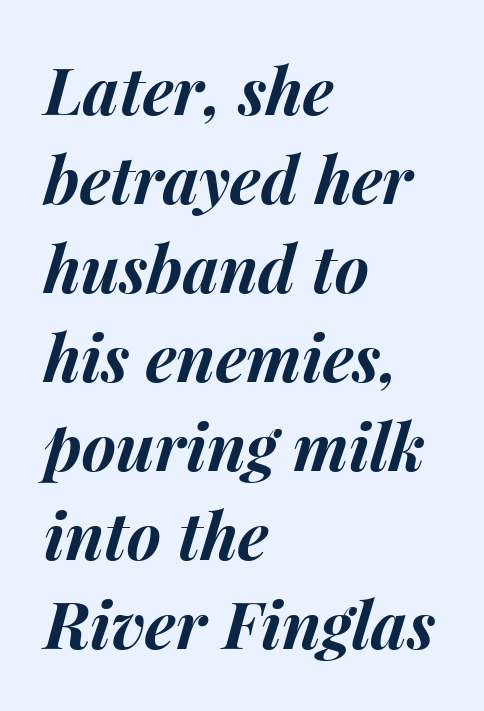
The letters are bold, with thick, heavy strokes. The words here are not underlined. Visually the block forms a straight wall on the left and a jagged coastline on the right. Slanted lettering throughout. Nobody touched the tracking dial on this one. How would I describe the line gaps? Plain and ordinary.
